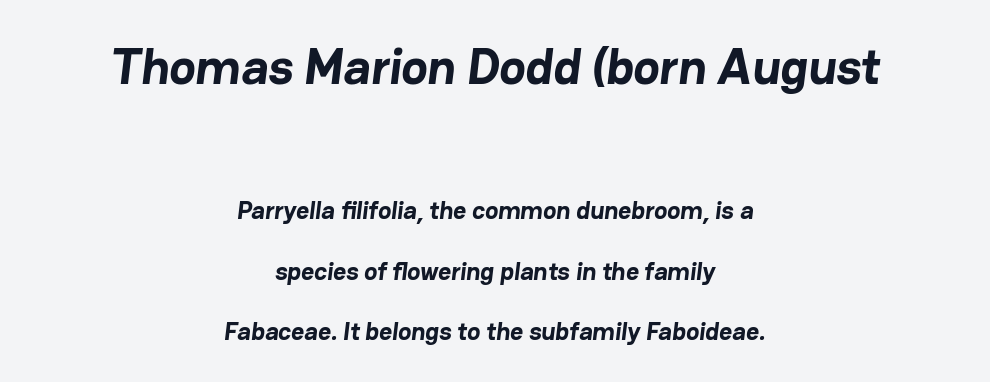
{"serif": "no", "bold": "yes", "weight": "bold", "width": "normal", "stroke_contrast": "low", "x_height": "medium", "monospaced": "no", "underline": "no", "align": "center", "line_spacing": "loose", "line_spacing_ratio": 2.41, "letter_spacing": "normal", "letter_spacing_em": 0.0, "larger_block": "first", "size_ratio": 2.0, "glyph_px": 50}
